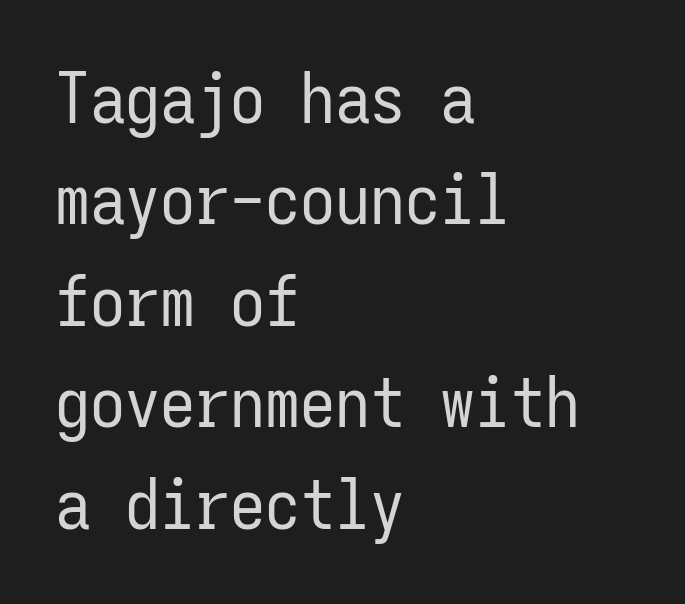
Q: Is the text bold? A: No.
Q: Is the text italic (slanted)? A: No, it is upright.
Q: Is the typeface a serif or a sans-serif typeface? A: Sans-serif.
Q: Is the text underlined? A: No.
Q: How is the paragraph aligned? A: Left-aligned.
Q: Is the spacing between letters normal or unusually wide? A: Normal.
Q: Is the spacing between lines tight, normal or loose? A: Normal.
Q: Width (condensed, normal, or wide)? A: Condensed.
Q: Stroke contrast? A: Low.
Q: x-height? A: Medium.
Q: Monospaced? A: Yes.
